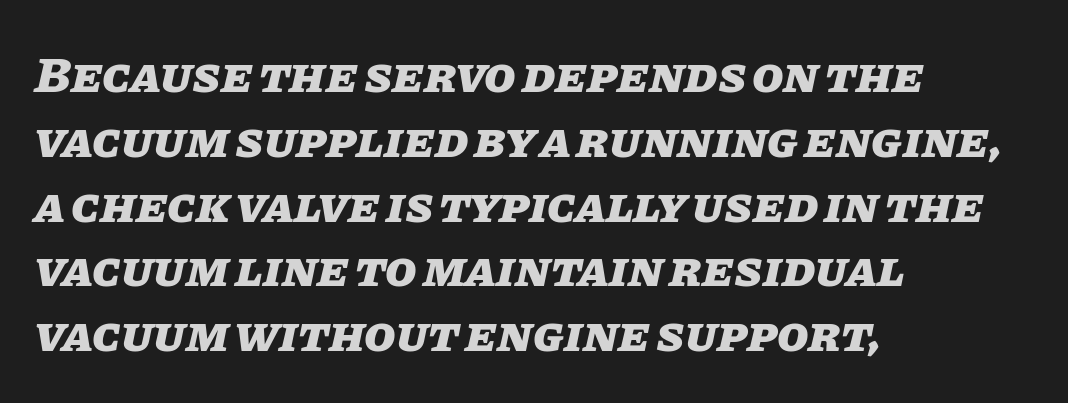
The image shows 51 px heavy type, italic (leaning right); set left-aligned, normal line spacing (1.27x), normal letter spacing, not underlined; low stroke contrast and a large x-height.
